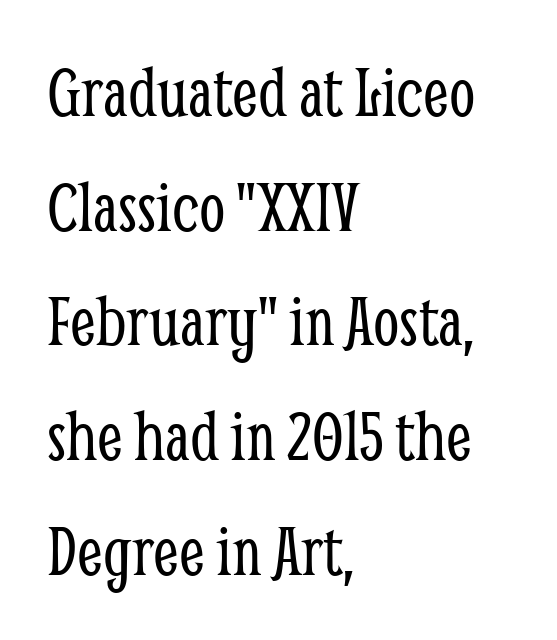
Q: Is the text bold? A: No.
Q: Is the text italic (slanted)? A: No, it is upright.
Q: Is the typeface a serif or a sans-serif typeface? A: Serif.
Q: Is the text underlined? A: No.
Q: How is the paragraph aligned? A: Left-aligned.
Q: Is the spacing between letters normal or unusually wide? A: Normal.
Q: Is the spacing between lines tight, normal or loose? A: Normal.
Q: Width (condensed, normal, or wide)? A: Condensed.
Q: Stroke contrast? A: Low.
Q: x-height? A: Medium.
Q: Monospaced? A: No.
